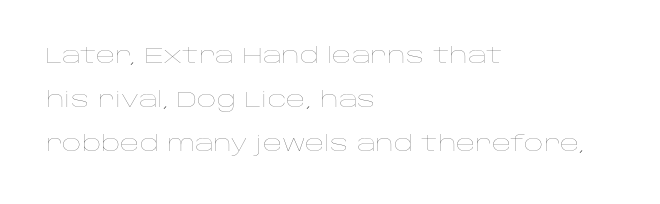
Bold? No — there's no thickening of the strokes. These lines stack with their left ends in a neat column. Underline: absent. The lettering stays uniformly vertical, giving the passage a roman look. Default kerning and tracking; the words read as compact shapes. The block of text is sparse from top to bottom, with ample space between rows.
